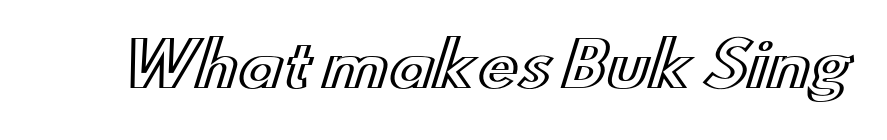
Q: Is the text italic (slanted)? A: Yes.
Q: Is the text underlined? A: No.
Q: Is the spacing between letters normal or unusually wide? A: Normal.
Q: Width (condensed, normal, or wide)? A: Wide.
Q: x-height? A: Small.
Q: Monospaced? A: No.
